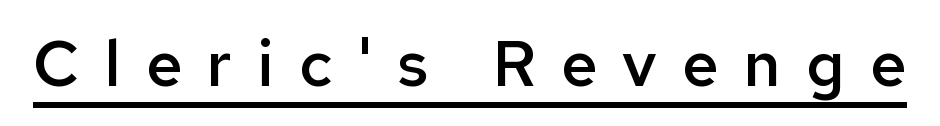
Q: Is the text bold? A: Semi-bold.
Q: Is the text italic (slanted)? A: No, it is upright.
Q: Is the typeface a serif or a sans-serif typeface? A: Sans-serif.
Q: Is the text underlined? A: Yes.
Q: Is the spacing between letters normal or unusually wide? A: Unusually wide.
Q: Width (condensed, normal, or wide)? A: Normal.
Q: Stroke contrast? A: Low.
Q: x-height? A: Medium.
Q: Monospaced? A: No.
